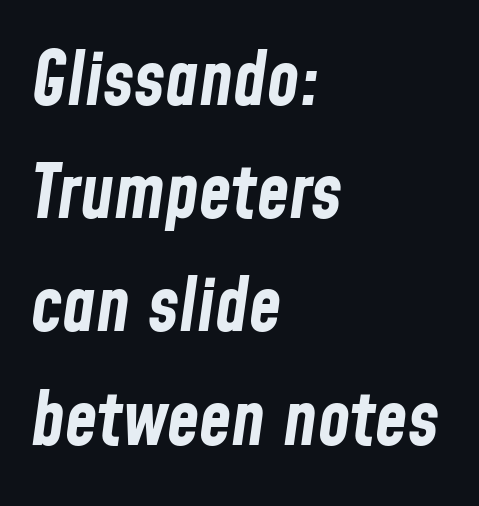
Q: Is the text bold? A: Yes.
Q: Is the text italic (slanted)? A: Yes, it leans right by about 8 degrees.
Q: Is the text underlined? A: No.
Q: How is the paragraph aligned? A: Left-aligned.
Q: Is the spacing between letters normal or unusually wide? A: Normal.
Q: Is the spacing between lines tight, normal or loose? A: Normal.
Q: Width (condensed, normal, or wide)? A: Condensed.
Q: Stroke contrast? A: Low.
Q: x-height? A: Medium.
Q: Monospaced? A: No.
